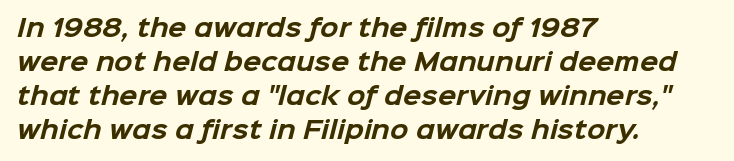
{"bold": "yes", "underline": "no", "align": "left", "line_spacing": "normal", "line_spacing_ratio": 1.41, "letter_spacing": "normal", "letter_spacing_em": 0.0, "glyph_px": 24}
